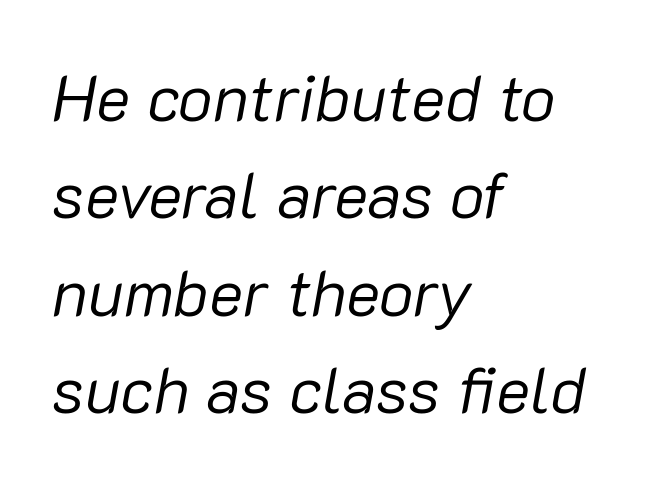
{"italic": "yes", "lean": "right", "slant_degrees": 10, "bold": "no", "weight": "regular", "width": "normal", "stroke_contrast": "low", "x_height": "medium", "monospaced": "no", "underline": "no", "align": "left", "line_spacing": "normal", "line_spacing_ratio": 1.5, "letter_spacing": "normal", "letter_spacing_em": 0.0, "glyph_px": 65}
